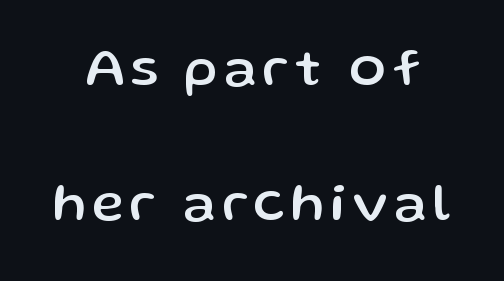
Q: Is the text italic (slanted)? A: No, it is upright.
Q: Is the typeface a serif or a sans-serif typeface? A: Sans-serif.
Q: Is the text underlined? A: No.
Q: Is the spacing between lines tight, normal or loose? A: Loose.
Q: Width (condensed, normal, or wide)? A: Normal.
Q: Stroke contrast? A: Low.
Q: x-height? A: Medium.
Q: Monospaced? A: No.
